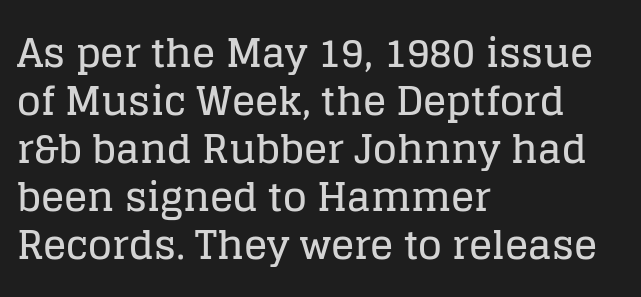
{"serif": "yes", "italic": "no", "width": "normal", "stroke_contrast": "low", "x_height": "large", "monospaced": "no", "underline": "no", "align": "left", "line_spacing_ratio": 1.23, "letter_spacing": "normal", "letter_spacing_em": 0.0, "glyph_px": 39}
